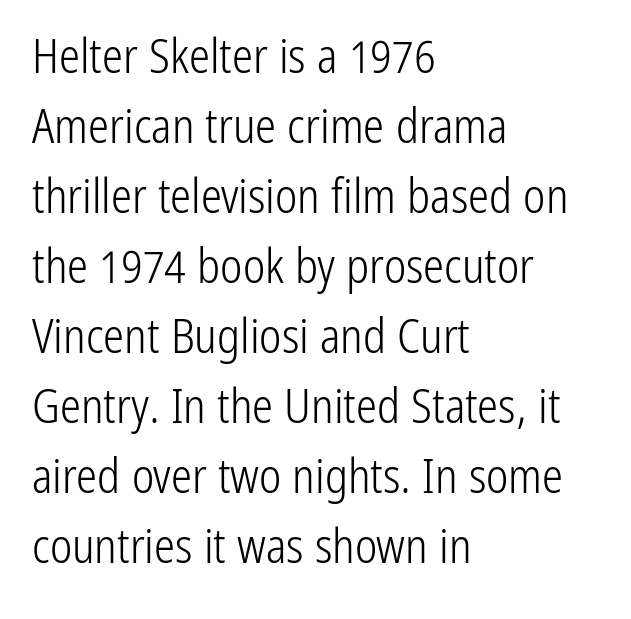
Q: Is the text bold? A: No.
Q: Is the text italic (slanted)? A: No, it is upright.
Q: Is the typeface a serif or a sans-serif typeface? A: Sans-serif.
Q: Is the text underlined? A: No.
Q: How is the paragraph aligned? A: Left-aligned.
Q: Is the spacing between letters normal or unusually wide? A: Normal.
Q: Is the spacing between lines tight, normal or loose? A: Normal.
Q: Width (condensed, normal, or wide)? A: Condensed.
Q: Stroke contrast? A: Low.
Q: x-height? A: Medium.
Q: Monospaced? A: No.
